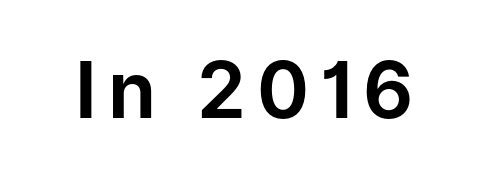
Q: Is the text italic (slanted)? A: No, it is upright.
Q: Is the typeface a serif or a sans-serif typeface? A: Sans-serif.
Q: Is the text underlined? A: No.
Q: Width (condensed, normal, or wide)? A: Normal.
Q: Stroke contrast? A: Low.
Q: x-height? A: Medium.
Q: Monospaced? A: No.
